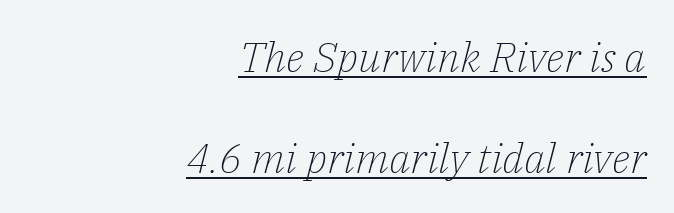
Airy leading. Weight: not bold — regular or lighter. There's an unmistakable incline to the writing here. Casual observation: everything's shoved over to the right. Each letter keeps its own natural width here, so spacing adapts to shape. What stands out about the letter spacing? Nothing — it is the standard amount.
